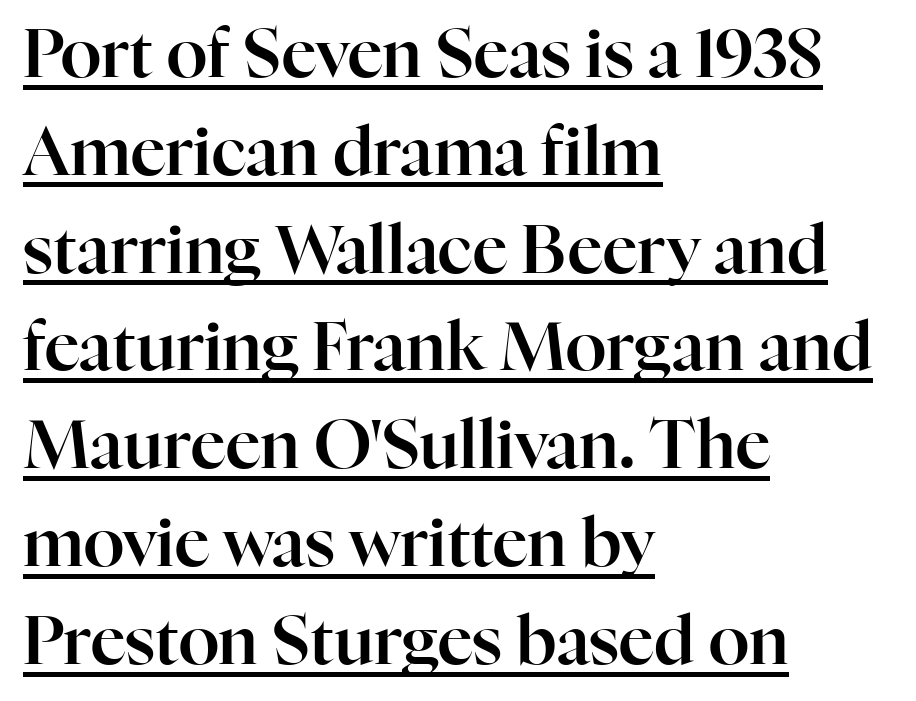
The image shows 67 px serif type, upright; set left-aligned, normal line spacing (1.46x), normal letter spacing, underlined; high stroke contrast and a medium x-height.
